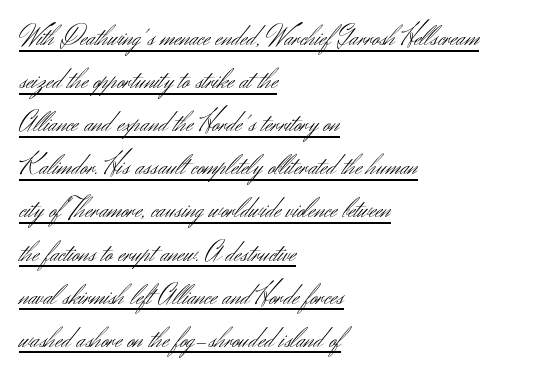
{"serif": "no", "bold": "no", "weight": "light", "width": "normal", "stroke_contrast": "medium", "x_height": "small", "monospaced": "no", "underline": "yes", "align": "left", "line_spacing": "normal", "line_spacing_ratio": 1.54, "letter_spacing": "normal", "letter_spacing_em": 0.0, "glyph_px": 28}
